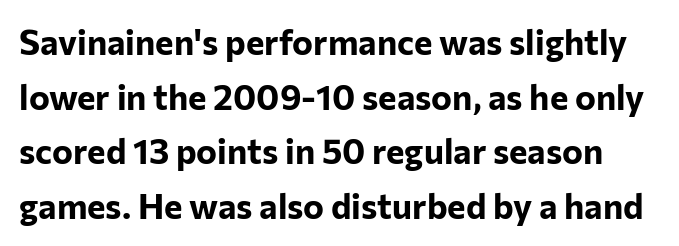
Q: Is the text bold? A: Yes.
Q: Is the text italic (slanted)? A: No, it is upright.
Q: Is the typeface a serif or a sans-serif typeface? A: Sans-serif.
Q: Is the text underlined? A: No.
Q: Is the spacing between letters normal or unusually wide? A: Normal.
Q: Is the spacing between lines tight, normal or loose? A: Normal.
Q: Width (condensed, normal, or wide)? A: Normal.
Q: Stroke contrast? A: Low.
Q: x-height? A: Medium.
Q: Monospaced? A: No.
